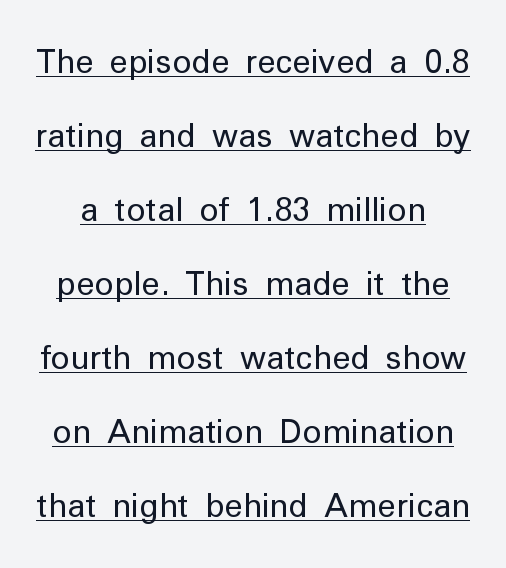
{"serif": "no", "italic": "no", "bold": "no", "weight": "regular", "width": "normal", "stroke_contrast": "low", "x_height": "medium", "monospaced": "no", "underline": "yes", "line_spacing": "loose", "line_spacing_ratio": 2.31, "letter_spacing": "normal", "letter_spacing_em": 0.0, "glyph_px": 32}
